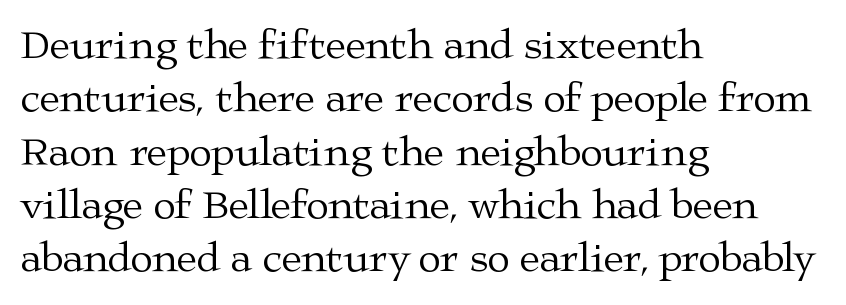
Q: Is the text bold? A: No.
Q: Is the text italic (slanted)? A: No, it is upright.
Q: Is the typeface a serif or a sans-serif typeface? A: Serif.
Q: Is the text underlined? A: No.
Q: How is the paragraph aligned? A: Left-aligned.
Q: Is the spacing between letters normal or unusually wide? A: Normal.
Q: Is the spacing between lines tight, normal or loose? A: Normal.
Q: Width (condensed, normal, or wide)? A: Wide.
Q: Stroke contrast? A: Medium.
Q: x-height? A: Medium.
Q: Monospaced? A: No.
